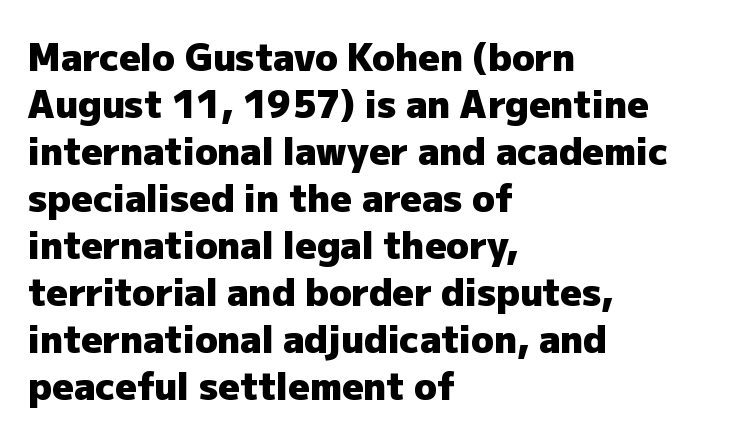
The image shows 37 px heavy sans-serif type, upright; set left-aligned, normal line spacing (1.27x), normal letter spacing, not underlined; low stroke contrast and a medium x-height.
